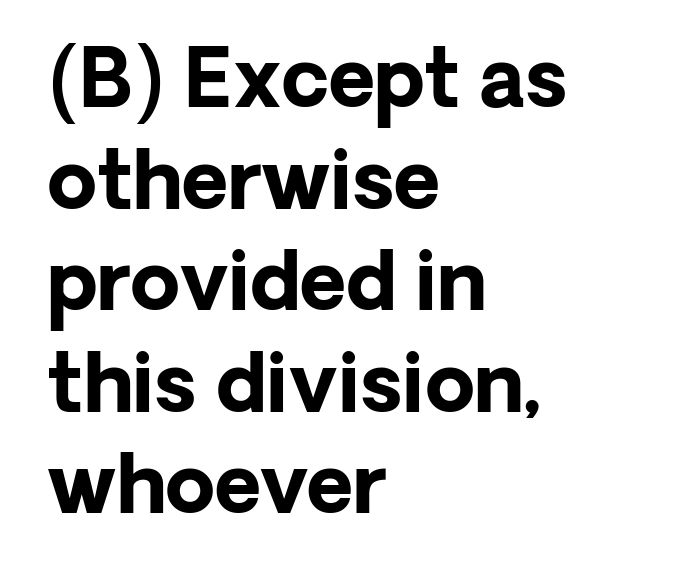
The rendering uses a moderate line-height, typical for paragraphs. How heavy is the stroke? Heavy — this is a bold. The space directly below the letters is spotless. The font family rendered here belongs to the sans-serif group.
